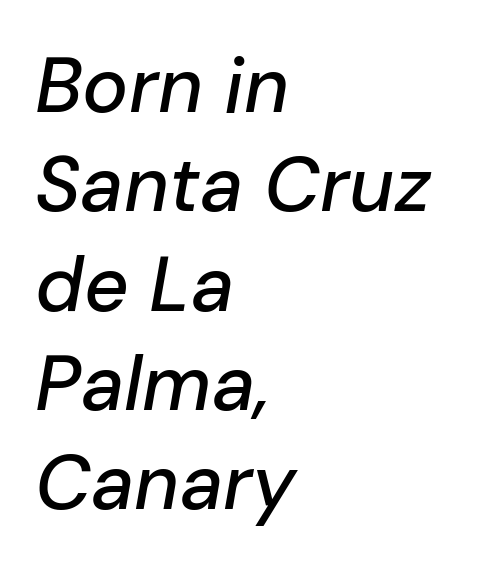
{"italic": "yes", "lean": "right", "slant_degrees": 10, "width": "normal", "stroke_contrast": "low", "x_height": "medium", "monospaced": "no", "underline": "no", "align": "left", "line_spacing": "normal", "line_spacing_ratio": 1.29, "letter_spacing": "normal", "letter_spacing_em": 0.0, "glyph_px": 77}
